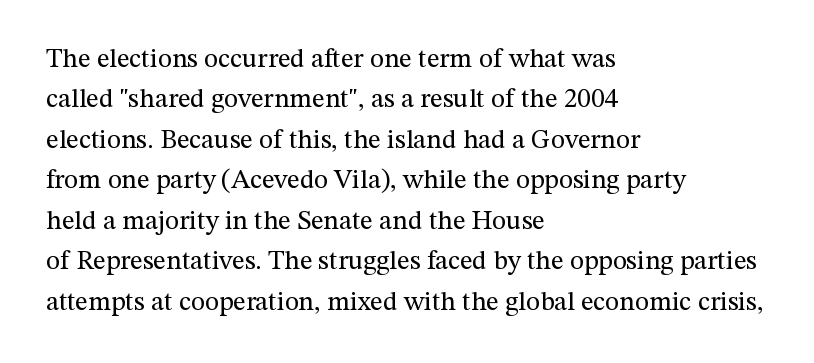
{"italic": "no", "bold": "no", "underline": "no", "align": "left", "line_spacing": "normal", "line_spacing_ratio": 1.5, "letter_spacing": "normal", "letter_spacing_em": 0.0, "glyph_px": 27}
